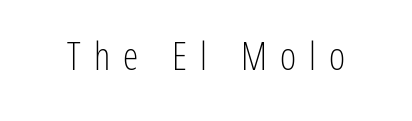
The image shows 39 px light, condensed sans-serif type, upright; set unusually wide letter spacing (+0.33 em), not underlined; low stroke contrast and a medium x-height.
